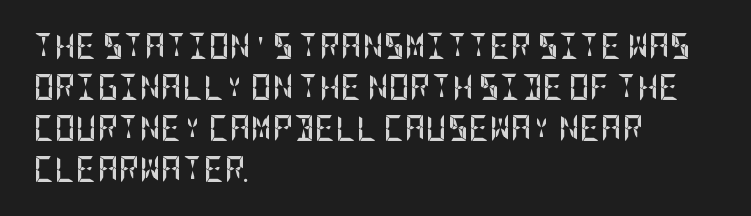
Q: Is the text bold? A: Yes.
Q: Is the text italic (slanted)? A: No, it is upright.
Q: Is the text underlined? A: No.
Q: How is the paragraph aligned? A: Left-aligned.
Q: Is the spacing between letters normal or unusually wide? A: Normal.
Q: Is the spacing between lines tight, normal or loose? A: Normal.
